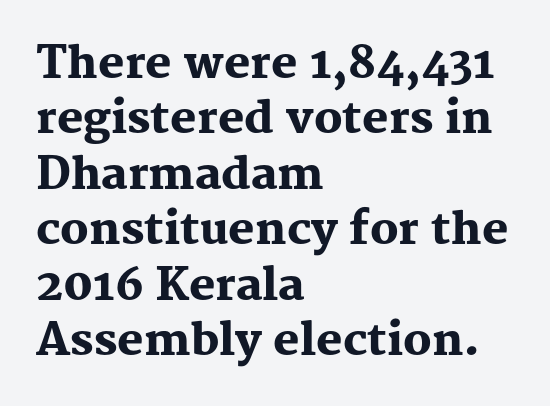
Q: Is the text bold? A: Yes.
Q: Is the text italic (slanted)? A: No, it is upright.
Q: Is the typeface a serif or a sans-serif typeface? A: Serif.
Q: Is the text underlined? A: No.
Q: How is the paragraph aligned? A: Left-aligned.
Q: Is the spacing between letters normal or unusually wide? A: Normal.
Q: Is the spacing between lines tight, normal or loose? A: Normal.
Q: Width (condensed, normal, or wide)? A: Normal.
Q: Stroke contrast? A: Medium.
Q: x-height? A: Medium.
Q: Monospaced? A: No.
